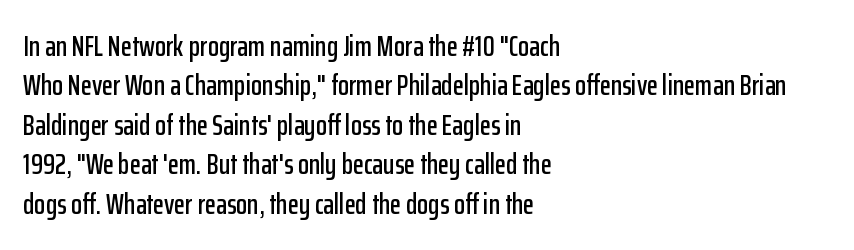
The image shows 29 px condensed sans-serif type, upright; set left-aligned, normal line spacing (1.36x), normal letter spacing, not underlined; low stroke contrast and a medium x-height.
